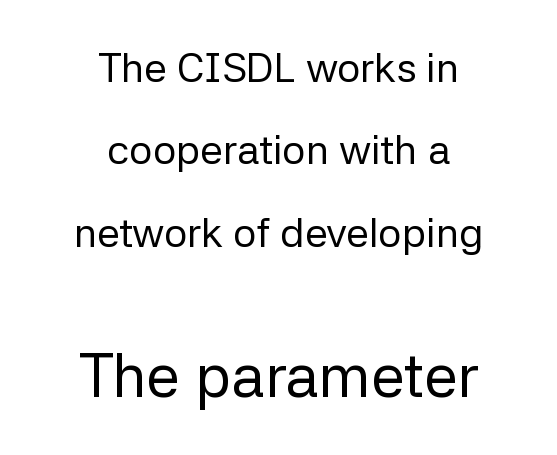
The glyphs are unaccompanied by any horizontal stroke below them. In terms of letterform style, serifs are entirely absent. Airy leading. Think of a printed novel: that variable character pitch is what you see here.
